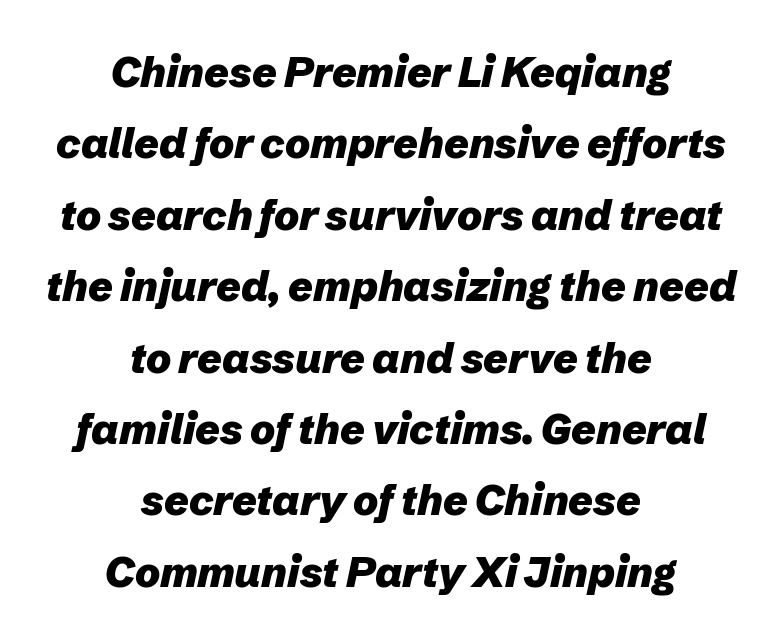
The image shows 42 px heavy type, italic (leaning right); set centered, normal line spacing (1.7x), normal letter spacing, not underlined; low stroke contrast and a medium x-height.
